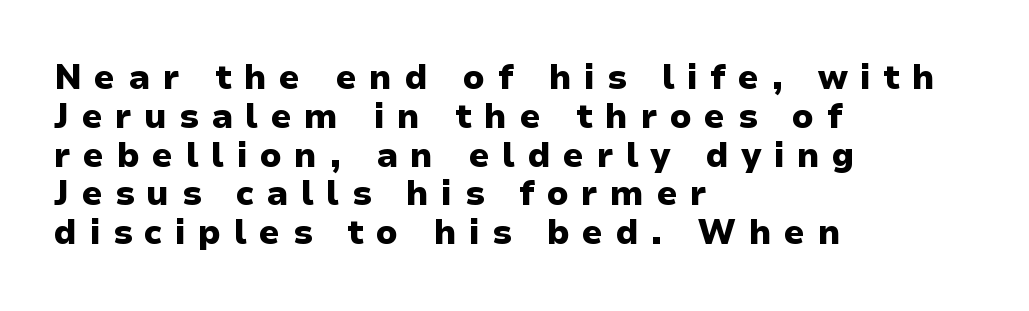
The image shows 34 px heavy sans-serif type, upright; set left-aligned, tight line spacing (1.14x), unusually wide letter spacing (+0.36 em), not underlined; low stroke contrast and a medium x-height.
